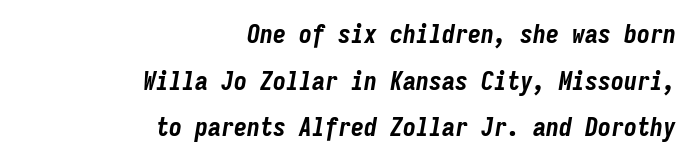
The image shows 26 px bold type, italic (leaning right); set right-aligned, line spacing 1.79x, normal letter spacing, not underlined.
